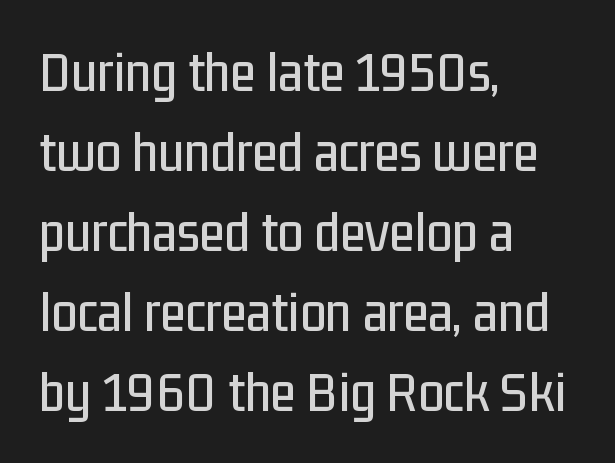
The image shows 58 px condensed sans-serif type, upright; set left-aligned, normal line spacing (1.38x), normal letter spacing, not underlined; low stroke contrast and a medium x-height.
